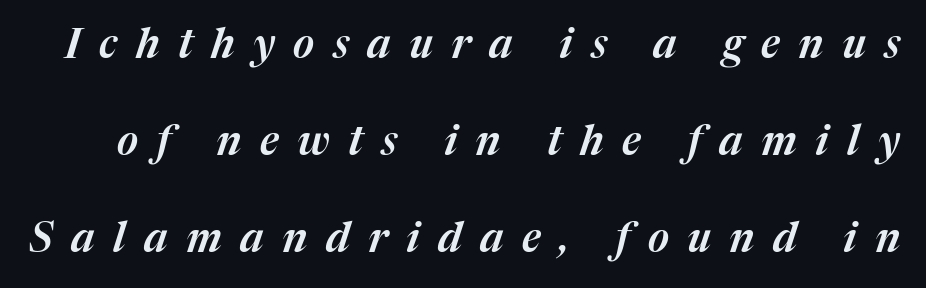
The image shows 41 px text type, italic (leaning right); set loose line spacing (2.36x), unusually wide letter spacing (+0.45 em), not underlined; medium stroke contrast and a medium x-height.
